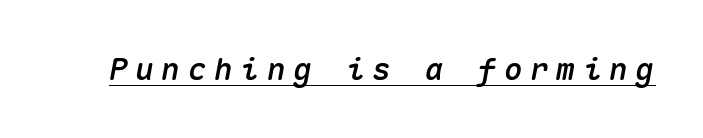
The image shows 31 px text type, italic (leaning right), monospaced; set unusually wide letter spacing (+0.25 em), underlined; medium stroke contrast and a medium x-height.
